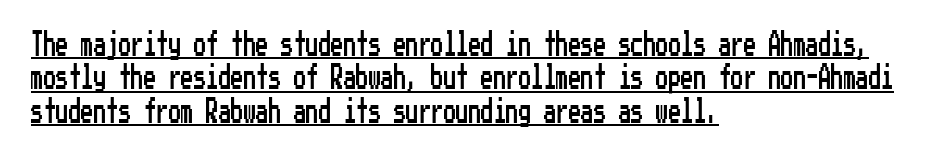
Q: Is the text italic (slanted)? A: No, it is upright.
Q: Is the text underlined? A: Yes.
Q: How is the paragraph aligned? A: Left-aligned.
Q: Is the spacing between letters normal or unusually wide? A: Normal.
Q: Is the spacing between lines tight, normal or loose? A: Normal.
